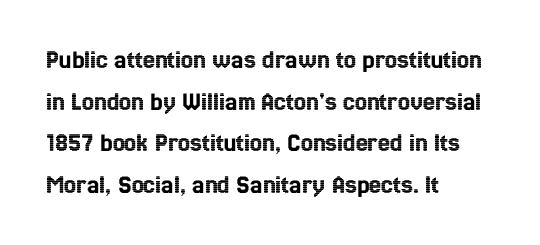
{"italic": "no", "underline": "no", "align": "left", "line_spacing": "normal", "line_spacing_ratio": 1.54, "letter_spacing": "normal", "letter_spacing_em": 0.0, "glyph_px": 27}
